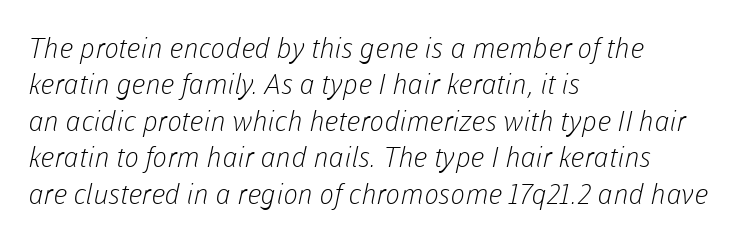
Q: Is the text bold? A: No.
Q: Is the typeface a serif or a sans-serif typeface? A: Sans-serif.
Q: Is the text underlined? A: No.
Q: How is the paragraph aligned? A: Left-aligned.
Q: Is the spacing between letters normal or unusually wide? A: Normal.
Q: Is the spacing between lines tight, normal or loose? A: Normal.
Q: Width (condensed, normal, or wide)? A: Normal.
Q: Stroke contrast? A: Low.
Q: x-height? A: Medium.
Q: Monospaced? A: No.
